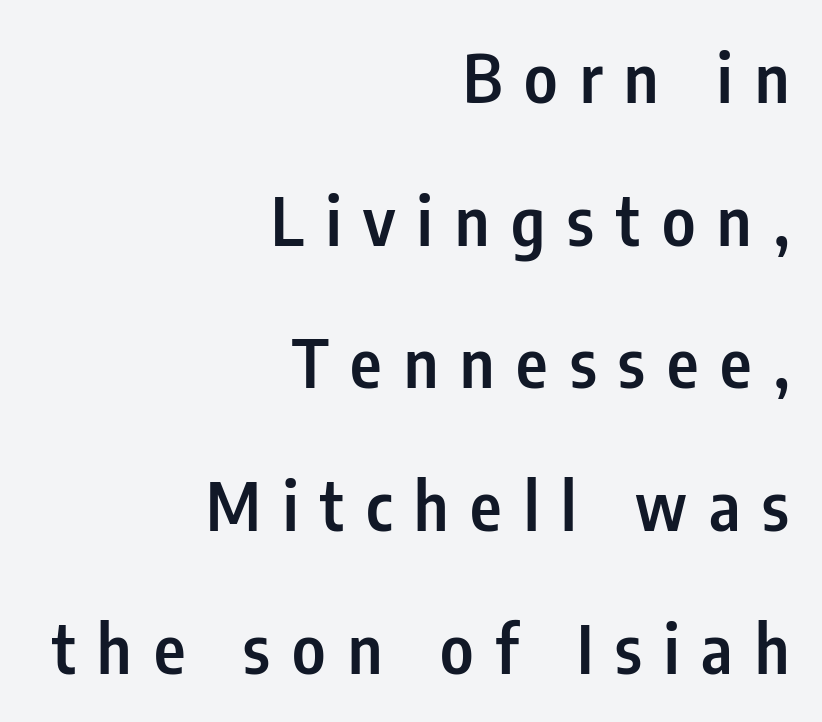
The letters stand straight up with perfectly vertical stems. In terms of letterform style, serifs are entirely absent. The rendering uses a semibold face; strokes are thickened but not to full bold. Each row of text sits above clean, open space. The rendering inserts visible extra space after every character. Is this a fixed-width face? No — the glyphs have proportional, varying widths.
